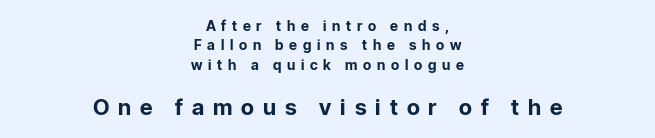
The letters in the lower block stand taller than those in the block above. A typesetter would call this leading conventional body-copy spacing. Characters remain perfectly vertical along every line. A dark, heavy texture on the line: the type is bold. Short note: letters widely spaced. A centered setting, common on invitations and titles, is used for this passage.
